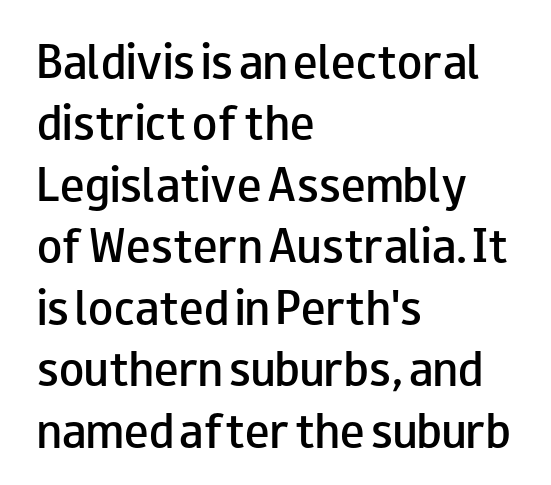
The image shows 41 px semibold, wide sans-serif type, upright; set left-aligned, normal line spacing (1.5x), normal letter spacing, not underlined; low stroke contrast and a small x-height.
